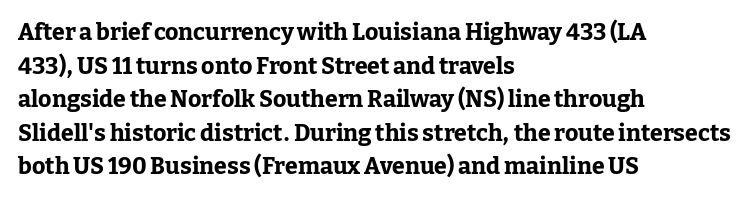
Q: Is the text bold? A: Yes.
Q: Is the text italic (slanted)? A: No, it is upright.
Q: Is the text underlined? A: No.
Q: How is the paragraph aligned? A: Left-aligned.
Q: Is the spacing between letters normal or unusually wide? A: Normal.
Q: Is the spacing between lines tight, normal or loose? A: Normal.
